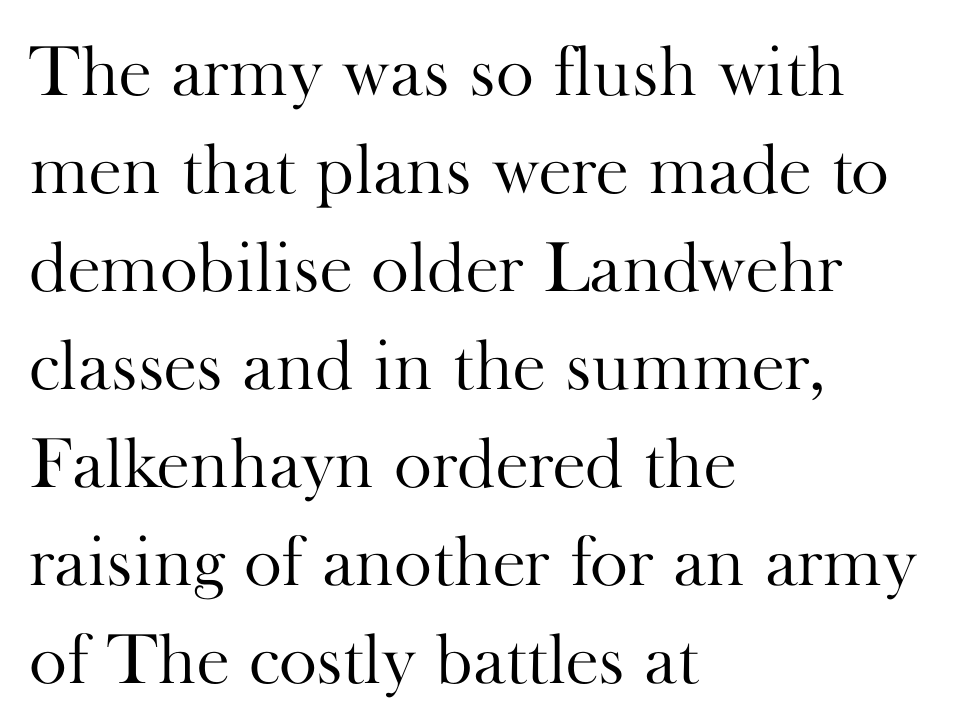
Q: Is the text bold? A: No.
Q: Is the text italic (slanted)? A: No, it is upright.
Q: Is the typeface a serif or a sans-serif typeface? A: Serif.
Q: Is the text underlined? A: No.
Q: How is the paragraph aligned? A: Left-aligned.
Q: Is the spacing between letters normal or unusually wide? A: Normal.
Q: Is the spacing between lines tight, normal or loose? A: Normal.
Q: Width (condensed, normal, or wide)? A: Normal.
Q: Stroke contrast? A: High.
Q: x-height? A: Small.
Q: Monospaced? A: No.
